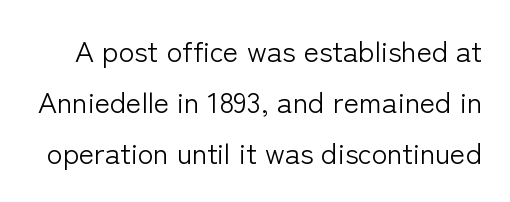
Q: Is the text bold? A: No.
Q: Is the text italic (slanted)? A: No, it is upright.
Q: Is the typeface a serif or a sans-serif typeface? A: Sans-serif.
Q: Is the text underlined? A: No.
Q: Is the spacing between letters normal or unusually wide? A: Normal.
Q: Width (condensed, normal, or wide)? A: Normal.
Q: Stroke contrast? A: Low.
Q: x-height? A: Medium.
Q: Monospaced? A: No.
